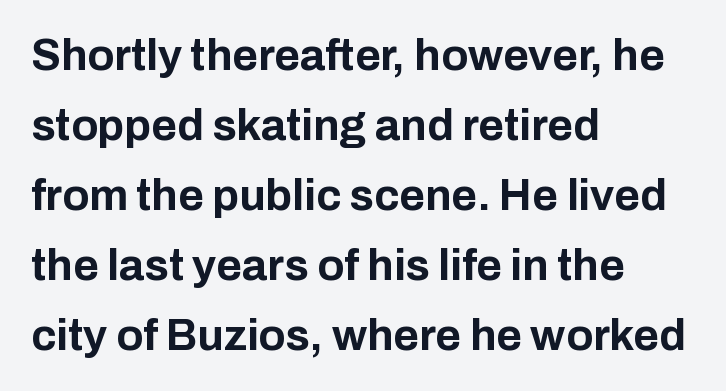
This sample has the flowing, uneven cadence of proportional lettering. These lines are set flush left with a ragged right edge. Students, note that the glyphs here touch the page at normal intervals. Quick note: underline off. These words are printed bold, with thick strokes throughout.
